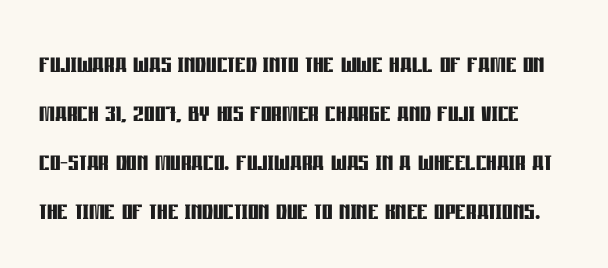
{"serif": "no", "italic": "no", "bold": "yes", "weight": "semibold", "width": "condensed", "stroke_contrast": "low", "x_height": "large", "monospaced": "no", "underline": "no", "line_spacing": "normal", "line_spacing_ratio": 1.48, "letter_spacing": "normal", "letter_spacing_em": 0.0, "glyph_px": 33}
